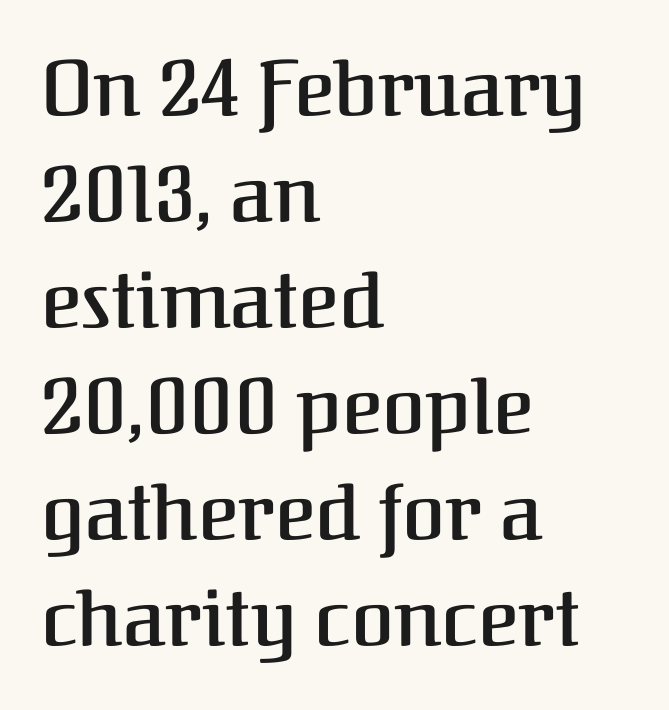
The text block is weighted toward the left margin, trailing off unevenly rightward. Tall strokes in this sample are plumb rather than angled. Bold? Not quite — semibold, heavier than regular but stopping short. You can tell from the footed stems that serif type was used. Line spacing here is normal. The face used here is proportionally spaced, like ordinary book or web type.
